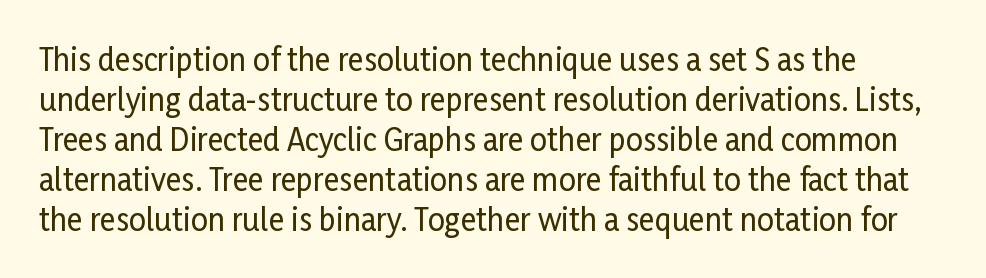
{"serif": "no", "italic": "no", "width": "condensed", "stroke_contrast": "low", "x_height": "medium", "monospaced": "no", "underline": "no", "line_spacing": "normal", "line_spacing_ratio": 1.33, "letter_spacing": "normal", "letter_spacing_em": 0.0, "glyph_px": 30}
